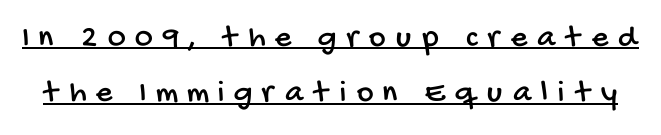
The image shows 32 px condensed sans-serif type; set line spacing 1.73x, unusually wide letter spacing (+0.31 em), underlined; low stroke contrast and a large x-height.
